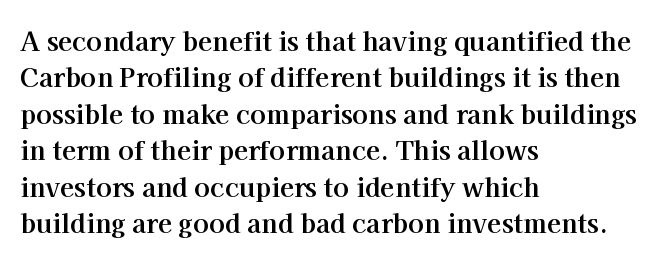
Characters remain perfectly vertical along every line. The passage is arranged the way most books set body copy — flush left. These lines sit exactly where default settings would place them. Nobody touched the tracking dial on this one. Descender tails drop into unmarked territory. Is the type bold? Yes — the strokes are clearly thick and heavy.
